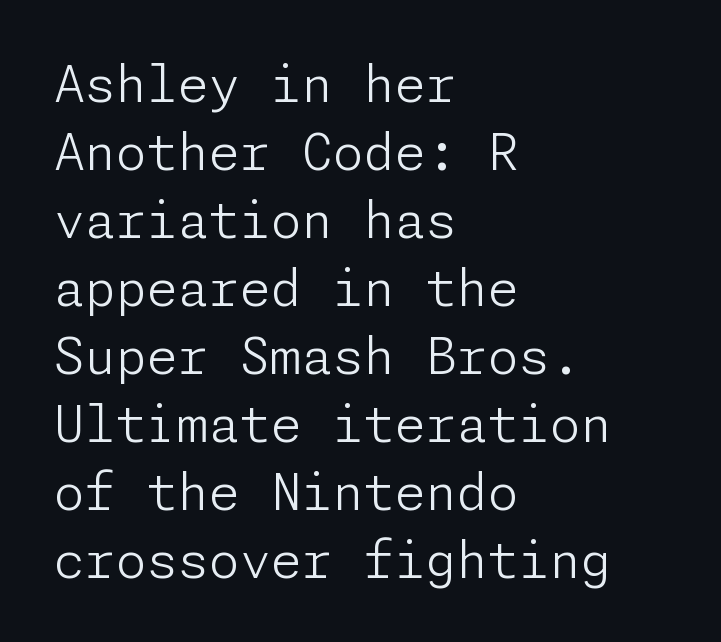
{"serif": "no", "italic": "no", "bold": "no", "weight": "light", "width": "normal", "stroke_contrast": "low", "x_height": "medium", "underline": "no", "align": "left", "line_spacing": "normal", "line_spacing_ratio": 1.36, "letter_spacing": "normal", "letter_spacing_em": 0.0, "glyph_px": 50}
